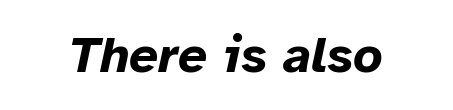
{"italic": "yes", "lean": "right", "slant_degrees": 12, "bold": "yes", "weight": "bold", "width": "normal", "stroke_contrast": "low", "x_height": "medium", "monospaced": "no", "underline": "no", "letter_spacing": "normal", "letter_spacing_em": 0.0, "glyph_px": 51}
